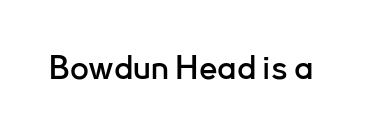
{"serif": "no", "italic": "no", "width": "normal", "stroke_contrast": "low", "x_height": "small", "monospaced": "no", "underline": "no", "letter_spacing": "normal", "letter_spacing_em": 0.0, "glyph_px": 33}
